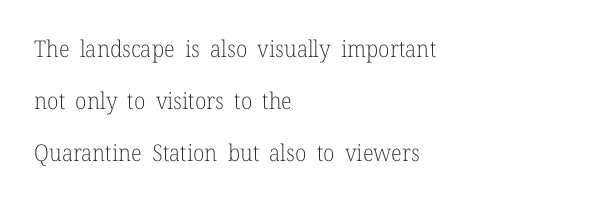
Q: Is the text bold? A: No.
Q: Is the text italic (slanted)? A: No, it is upright.
Q: Is the text underlined? A: No.
Q: How is the paragraph aligned? A: Left-aligned.
Q: Is the spacing between letters normal or unusually wide? A: Normal.
Q: Is the spacing between lines tight, normal or loose? A: Loose.
